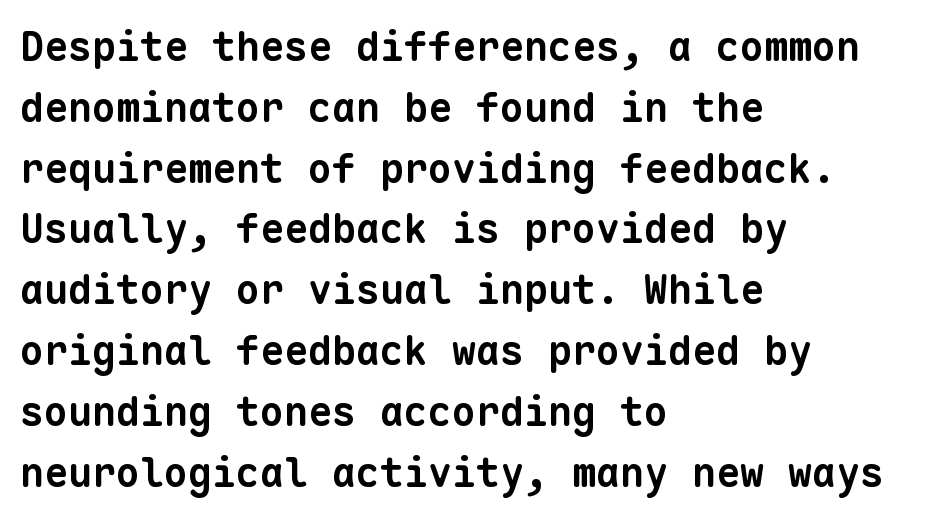
{"serif": "no", "bold": "yes", "weight": "bold", "width": "normal", "stroke_contrast": "low", "x_height": "medium", "monospaced": "yes", "underline": "no", "align": "left", "line_spacing": "normal", "line_spacing_ratio": 1.52, "letter_spacing": "normal", "letter_spacing_em": 0.0, "glyph_px": 40}
